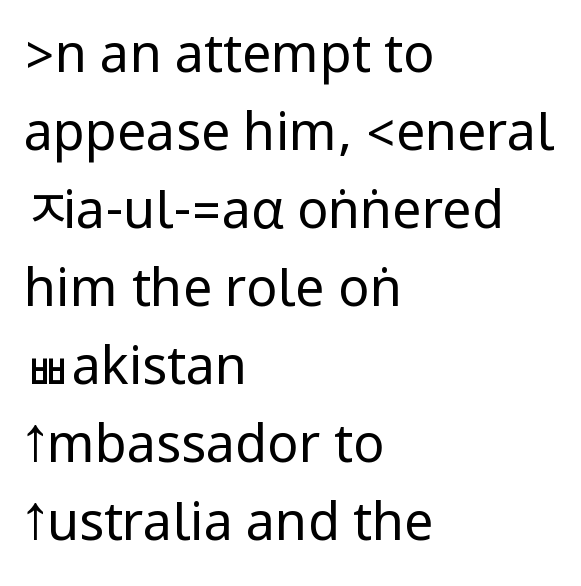
{"serif": "no", "italic": "no", "bold": "no", "weight": "regular", "width": "condensed", "stroke_contrast": "low", "underline": "no", "align": "left", "line_spacing": "normal", "line_spacing_ratio": 1.5, "letter_spacing": "normal", "letter_spacing_em": 0.0, "glyph_px": 52}
